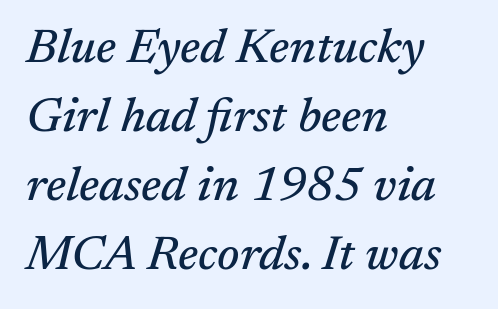
{"serif": "yes", "italic": "yes", "lean": "right", "slant_degrees": 17, "width": "normal", "stroke_contrast": "medium", "x_height": "medium", "monospaced": "no", "underline": "no", "align": "left", "line_spacing": "normal", "line_spacing_ratio": 1.44, "letter_spacing": "normal", "letter_spacing_em": 0.0, "glyph_px": 48}
